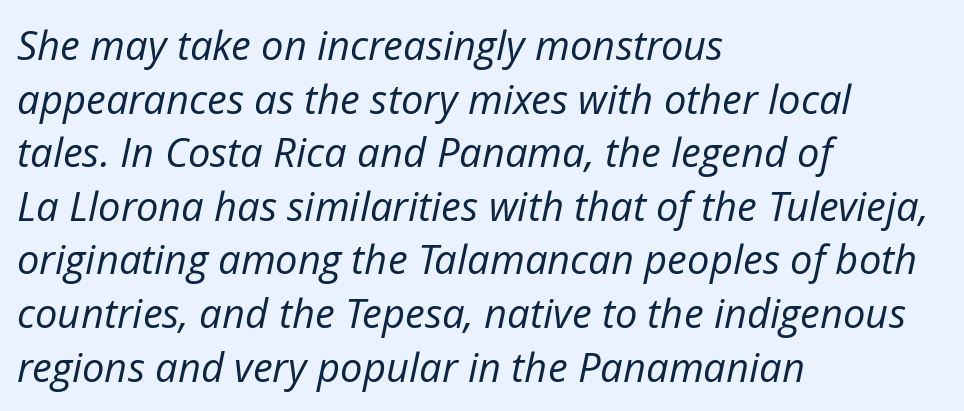
Horizontal alignment here is leftward, the default for most running prose. Descender tails drop into unmarked territory. The face used here has a pronounced slope to its letters. Proportional: the letters do not fall into vertical columns. The rendering keeps characters at their native spacing.
